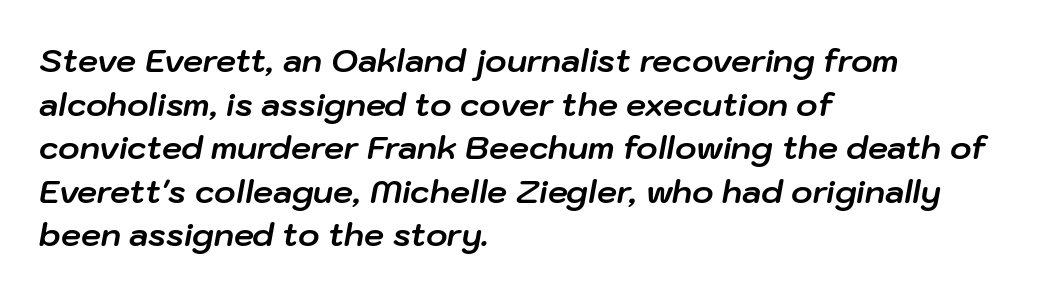
The image shows 32 px bold type, italic (leaning right); set left-aligned, normal line spacing (1.36x), normal letter spacing, not underlined; low stroke contrast and a medium x-height.
